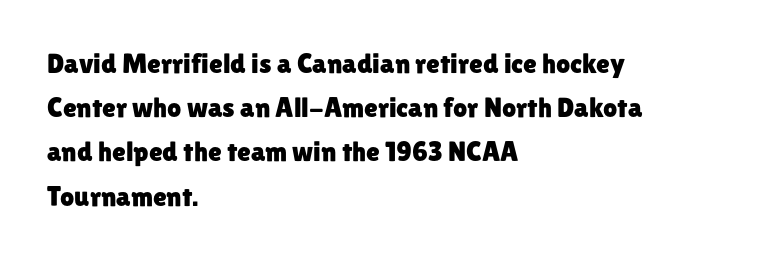
You could call the tracking neutral — neither tight nor loose. Typographically, this falls in the sans-serif category. Short and long lines alike share a common starting point at left. A typesetter would call this leading conventional body-copy spacing.
